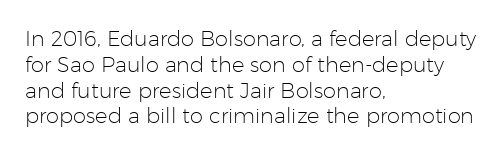
The image shows 21 px text type, upright; set left-aligned, line spacing 1.23x, normal letter spacing, not underlined.
